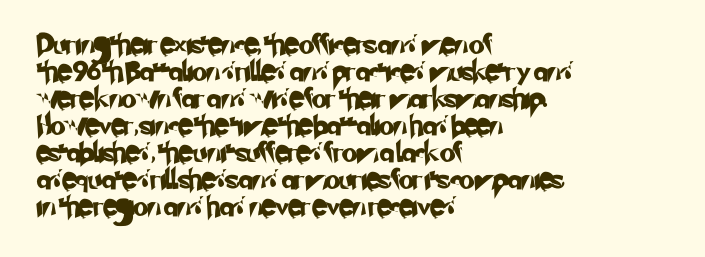
Letters rest on an invisible, unmarked baseline. All the whitespace from short lines collects on the right. Standard letterfit; no display-style spreading of the glyphs. Is there much room between lines? A standard amount, neither cramped nor airy.
